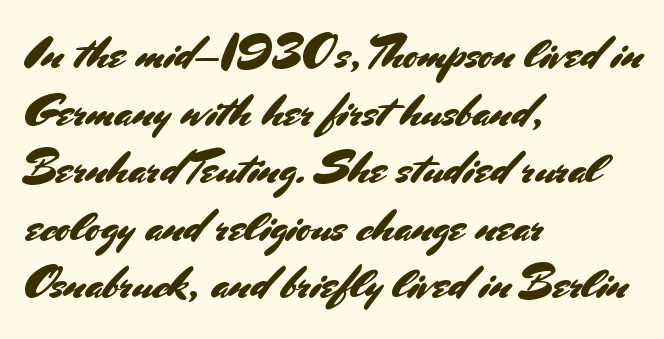
Only glyphs here, with clear space below each row. You can tell from the bare stems that sans-serif type was used. Here the designer chose a conventional face with non-uniform glyph widths. Line spacing here is normal. Line beginnings align vertically; line endings do not.
